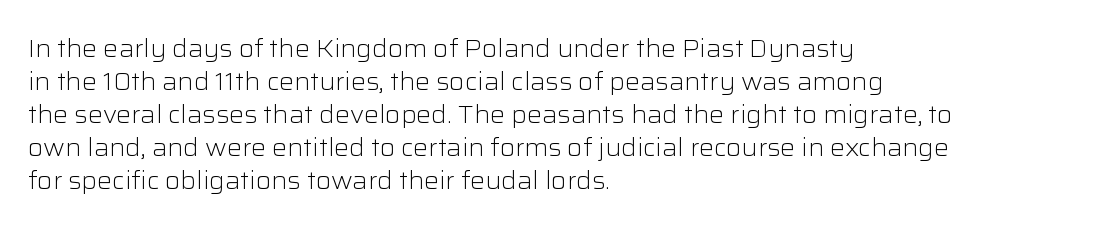
The image shows 25 px text type, upright; set left-aligned, normal line spacing (1.32x), normal letter spacing, not underlined.
